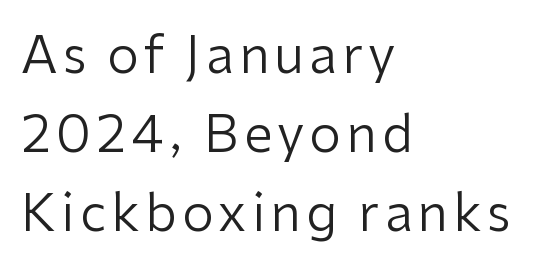
{"serif": "no", "italic": "no", "bold": "no", "weight": "regular", "width": "normal", "stroke_contrast": "low", "x_height": "medium", "monospaced": "no", "underline": "no", "align": "left", "line_spacing": "normal", "line_spacing_ratio": 1.55, "glyph_px": 51}
